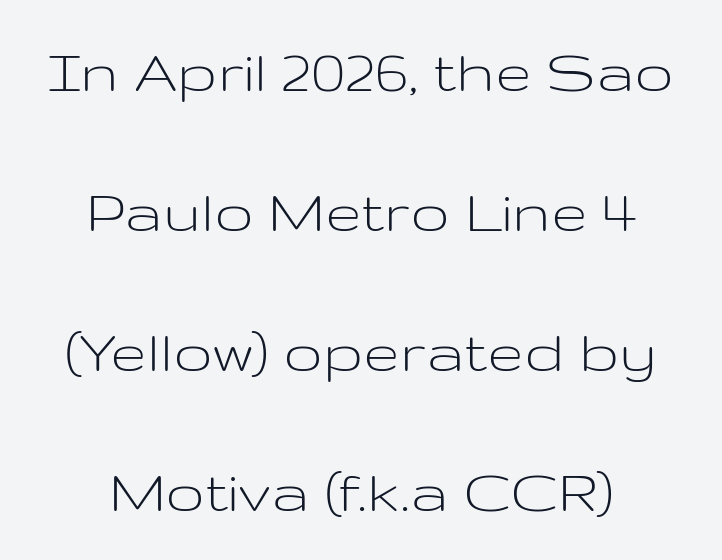
The rendering keeps characters at their native spacing. Tall strokes in this sample are plumb rather than angled. The space between consecutive lines is lavish. The type family on display is of the sans-serif kind. Is the type heavy? It reads as light-to-regular instead. Is this a fixed-width face? No — the glyphs have proportional, varying widths.
